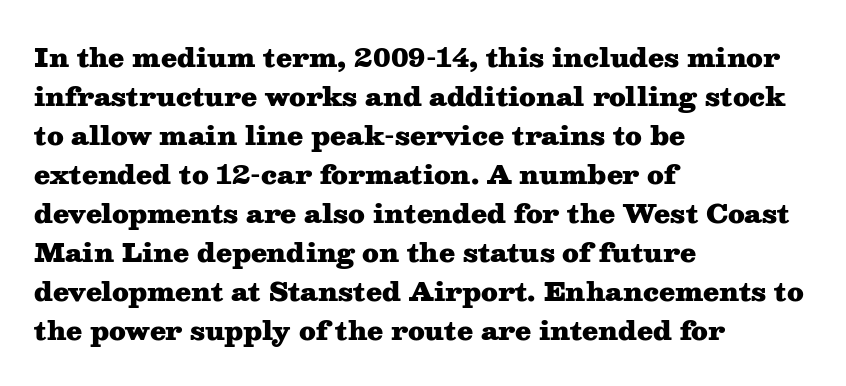
Q: Is the text bold? A: Yes.
Q: Is the text italic (slanted)? A: No, it is upright.
Q: Is the text underlined? A: No.
Q: How is the paragraph aligned? A: Left-aligned.
Q: Is the spacing between letters normal or unusually wide? A: Normal.
Q: Is the spacing between lines tight, normal or loose? A: Normal.
